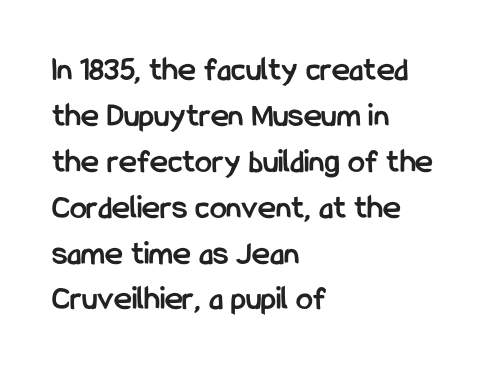
The image shows 34 px semibold, condensed sans-serif type, upright; set left-aligned, normal line spacing (1.35x), normal letter spacing, not underlined; low stroke contrast and a medium x-height.
